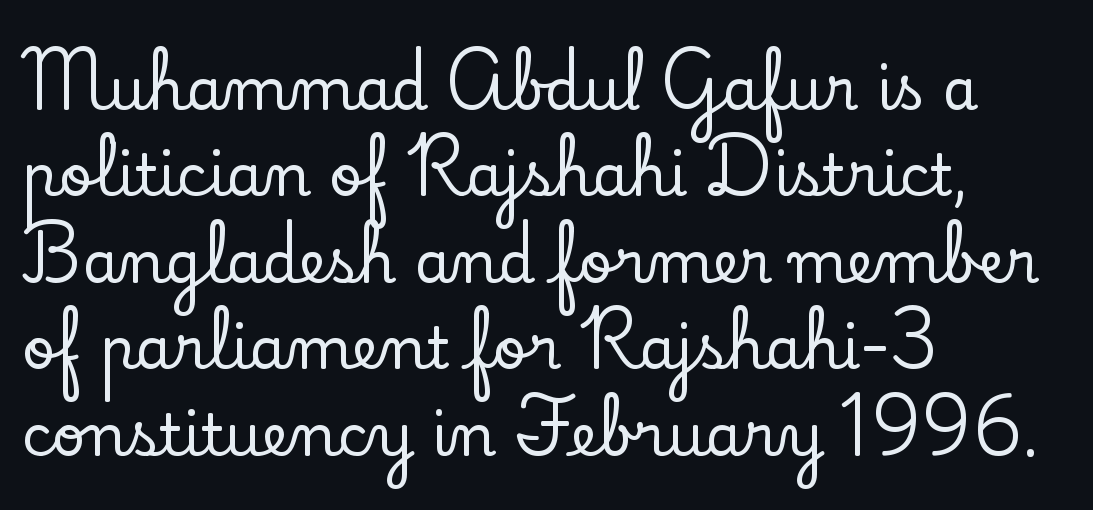
Character widths vary here, with narrow letters taking less room than wide ones. Every character sits straight up, as roman type does. Letter spacing: default. The rows are spaced the way most documents space them. Regarding serifs, this sample has them. Just letters on the line, the space beneath them empty.
